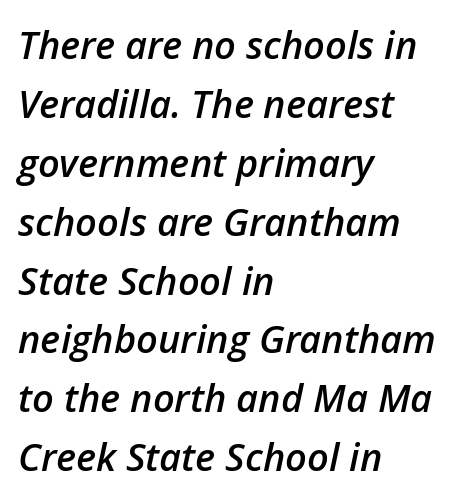
The text carries the slant typical of an italic or oblique font. Is there much room between lines? A standard amount, neither cramped nor airy. The glyphs are unaccompanied by any horizontal stroke below them. Inter-character spacing is left at the font's built-in metrics. Notice how the passage keeps a crisp vertical edge on the left only. Semibold letterforms, between regular and bold.
